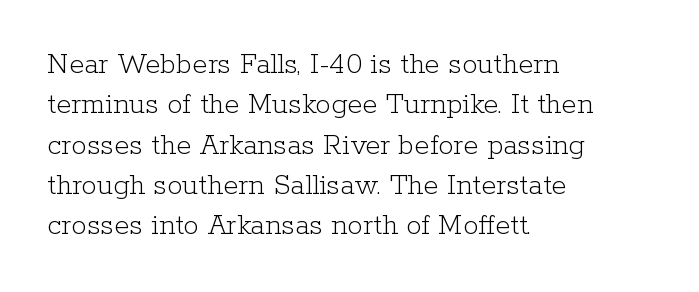
This is not heavy type; no bold has been used. One glance says typical: line gaps are just what's usual. Nothing unusual about the tracking: characters are spaced as the font intends. Do the letters lean? They stand straight. Spacing verdict: proportional, widths tailored to each character. A student would call this left alignment; a typographer would say flush left, rag right.
